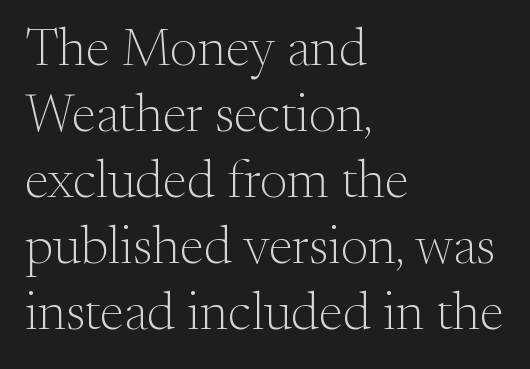
{"serif": "yes", "italic": "no", "bold": "no", "weight": "light", "width": "normal", "stroke_contrast": "medium", "x_height": "small", "monospaced": "no", "underline": "no", "align": "left", "line_spacing_ratio": 1.22, "letter_spacing": "normal", "letter_spacing_em": 0.0, "glyph_px": 54}
